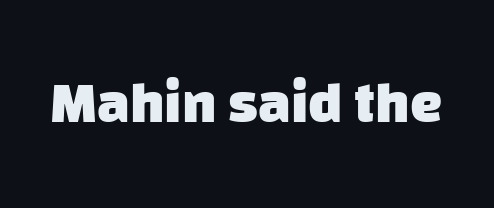
The image shows 58 px heavy sans-serif type; set normal letter spacing, not underlined; low stroke contrast and a large x-height.
